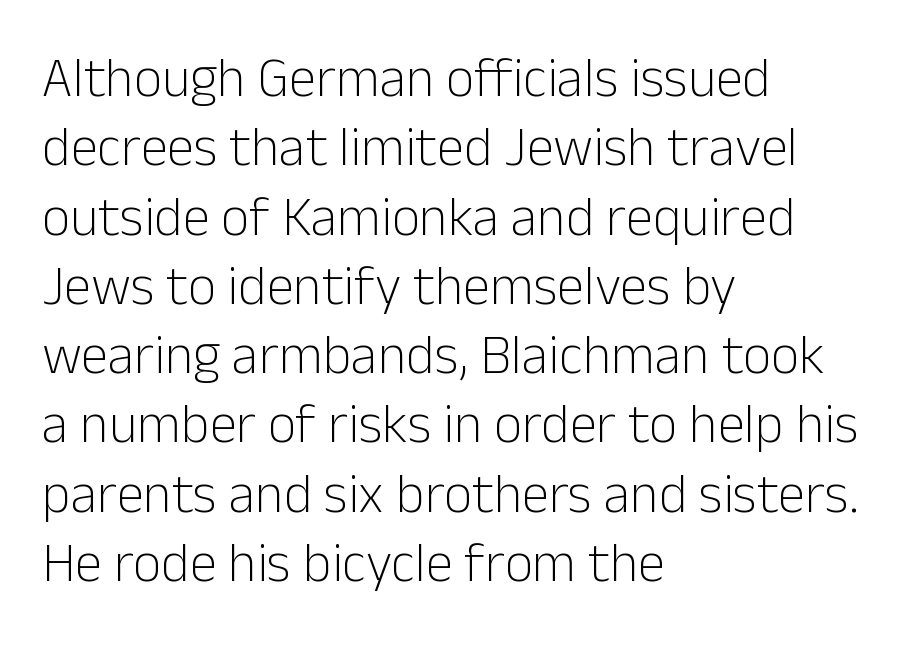
{"serif": "no", "italic": "no", "bold": "no", "weight": "light", "width": "normal", "stroke_contrast": "low", "x_height": "medium", "monospaced": "no", "underline": "no", "align": "left", "line_spacing": "normal", "line_spacing_ratio": 1.26, "letter_spacing": "normal", "letter_spacing_em": 0.0, "glyph_px": 55}
